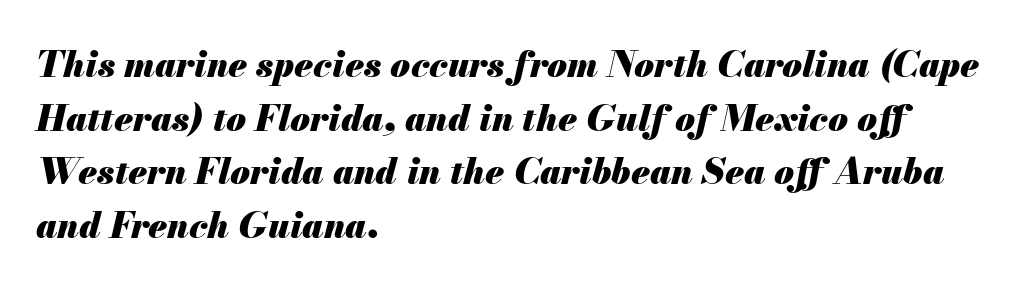
{"italic": "yes", "lean": "right", "slant_degrees": 13, "bold": "yes", "weight": "heavy", "width": "normal", "stroke_contrast": "medium", "x_height": "small", "monospaced": "no", "underline": "no", "align": "left", "line_spacing": "normal", "line_spacing_ratio": 1.49, "letter_spacing": "normal", "letter_spacing_em": 0.0, "glyph_px": 36}
